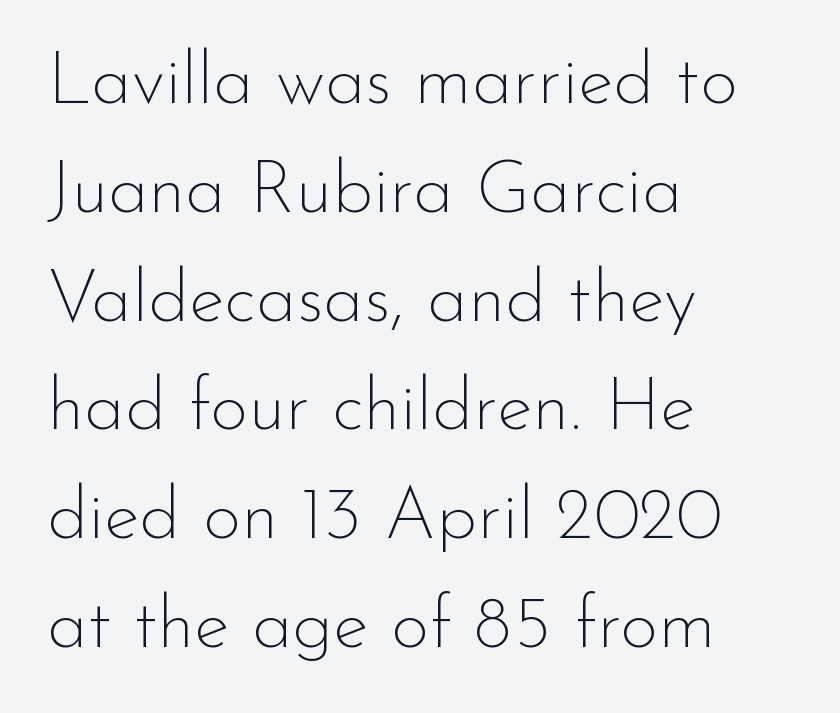
Honestly, there is no underline to notice here at all. Look at the bottom of the vertical strokes: they stop flat, with no serifs. These lines are rendered in a variable-pitch font. Nothing heavy about these letters — not bold at all. Is there any slant? The stems are plumb. A student would call this left alignment; a typographer would say flush left, rag right.
